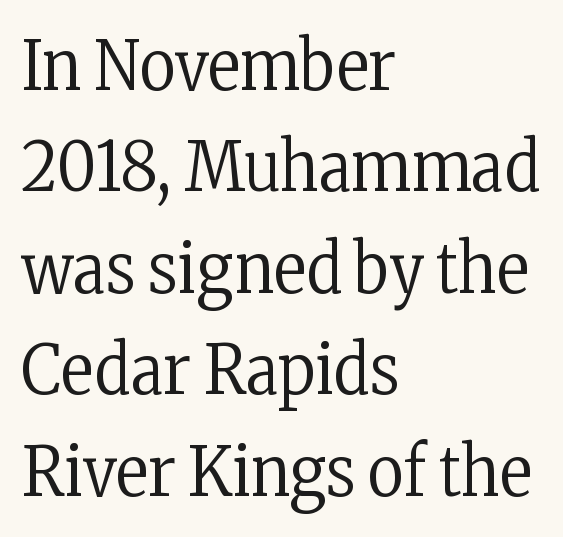
Here the designer chose a conventional face with non-uniform glyph widths. Small tapered or slab feet sit at the stroke ends, so this counts as serif. This block has exactly the height ordinary leading produces. Stems here are at most as thick as an everyday book face. The setting favours the left margin, as ordinary paragraphs usually do.
